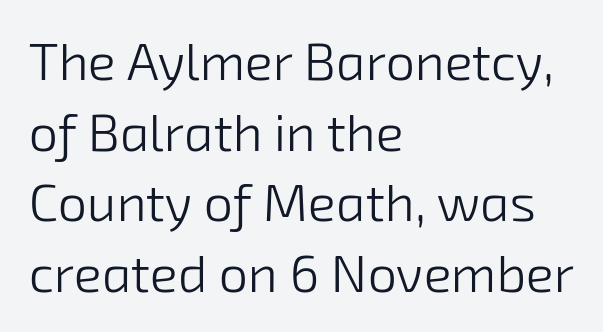
The image shows 52 px light sans-serif type; set left-aligned, normal line spacing (1.36x), normal letter spacing, not underlined; low stroke contrast and a medium x-height.
